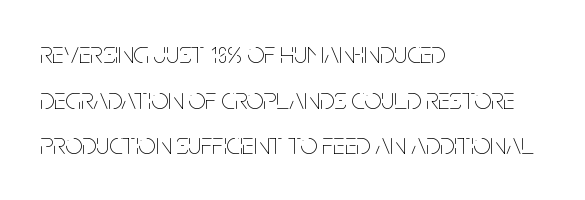
Ordinary non-slanted type is in use. Stroke thickness stays within the range of a standard reading face or lighter. You could call the tracking neutral — neither tight nor loose. Each letter keeps its own natural width here, so spacing adapts to shape.
